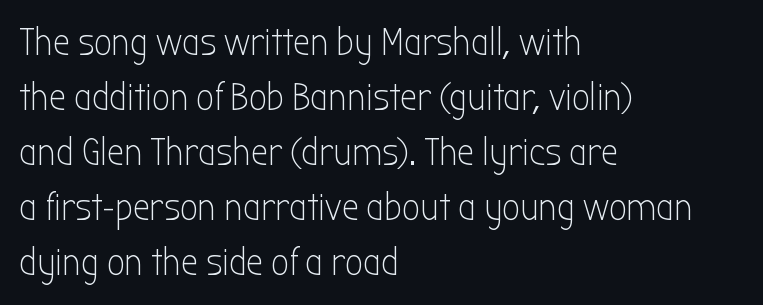
{"serif": "no", "italic": "no", "bold": "no", "weight": "light", "width": "condensed", "stroke_contrast": "low", "x_height": "medium", "monospaced": "no", "underline": "no", "align": "left", "line_spacing": "normal", "line_spacing_ratio": 1.41, "letter_spacing": "normal", "letter_spacing_em": 0.0, "glyph_px": 39}
